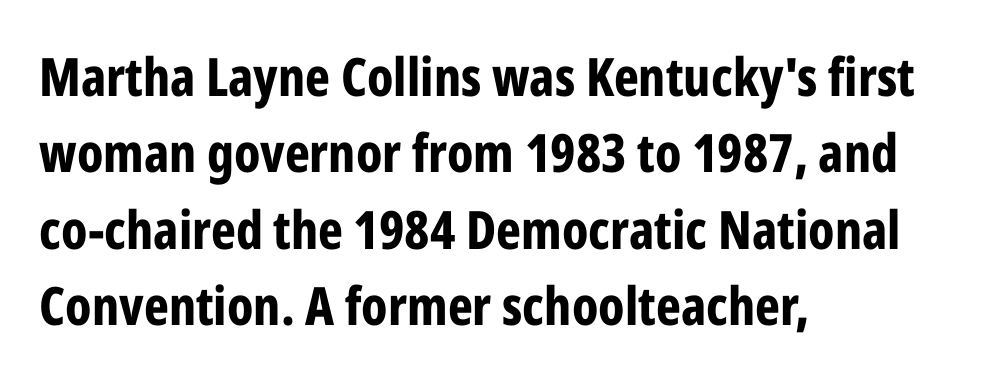
Q: Is the text bold? A: Yes.
Q: Is the text italic (slanted)? A: No, it is upright.
Q: Is the typeface a serif or a sans-serif typeface? A: Sans-serif.
Q: Is the text underlined? A: No.
Q: How is the paragraph aligned? A: Left-aligned.
Q: Is the spacing between letters normal or unusually wide? A: Normal.
Q: Is the spacing between lines tight, normal or loose? A: Normal.
Q: Width (condensed, normal, or wide)? A: Condensed.
Q: Stroke contrast? A: Low.
Q: x-height? A: Medium.
Q: Monospaced? A: No.
